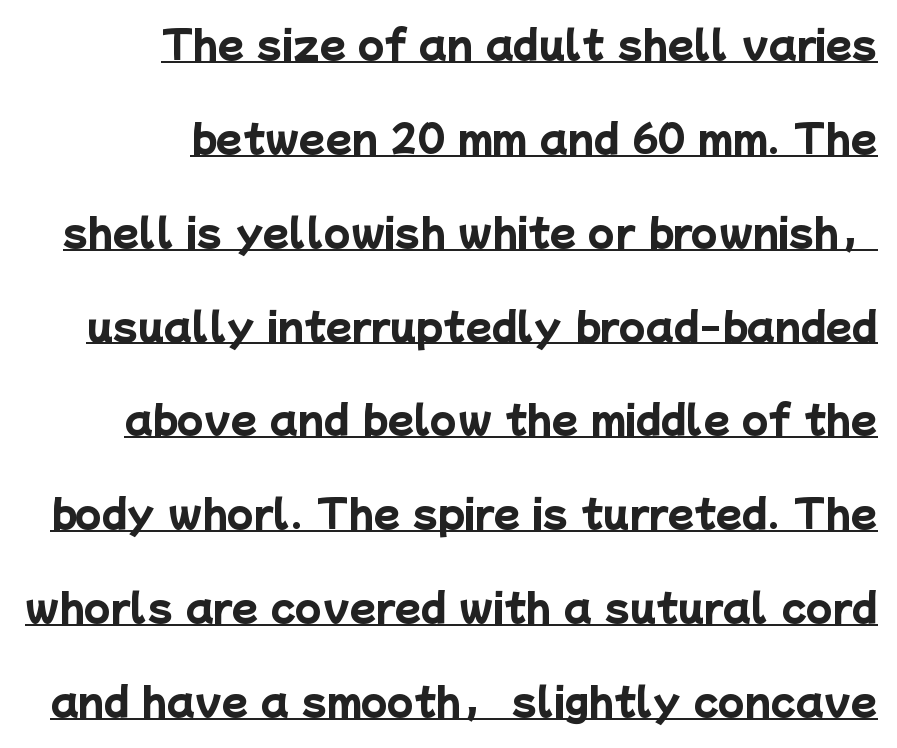
Between one letter and the next there's only the usual sliver of space. Short and long lines alike share a common ending point at right. A typesetter would call this proportional, since set widths differ per character. Widely set lines give the paragraph a tall, airy silhouette. Is this a sans? Yes — the strokes have no serifs.
